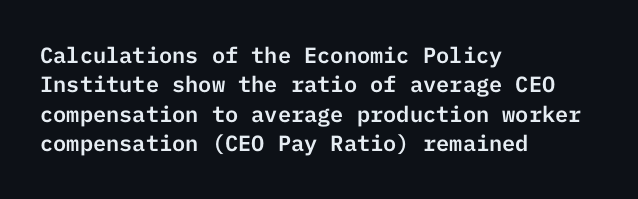
Reading down the block, your eye returns to a fixed left position each line. The type sits square on the baseline with zero lean. The space directly below the letters is spotless. Notice how descenders clear the ascenders below comfortably — that's standard leading. Each word holds together tightly as a unit, with standard inter-letter gaps.
